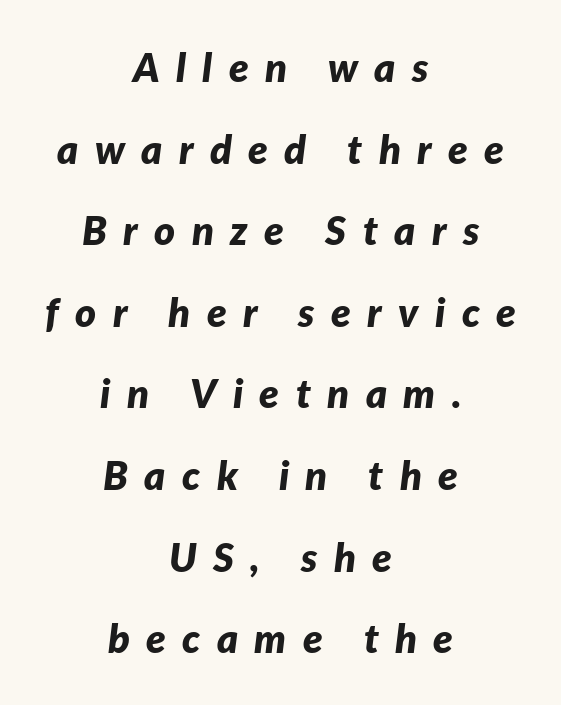
The image shows 40 px bold type, italic (leaning right); set centered, loose line spacing (2.04x), unusually wide letter spacing (+0.41 em), not underlined; low stroke contrast and a medium x-height.
